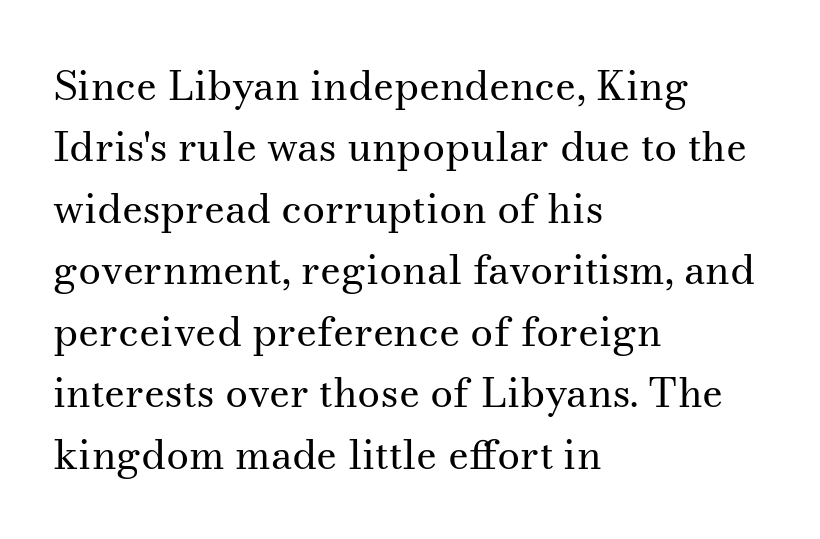
{"serif": "yes", "italic": "no", "bold": "no", "weight": "regular", "width": "normal", "stroke_contrast": "medium", "x_height": "small", "monospaced": "no", "underline": "no", "align": "left", "line_spacing": "normal", "line_spacing_ratio": 1.5, "letter_spacing": "normal", "letter_spacing_em": 0.0, "glyph_px": 41}
